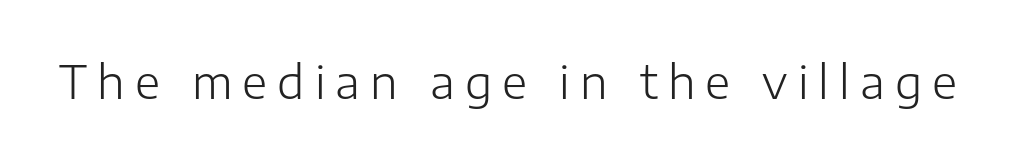
{"serif": "no", "italic": "no", "bold": "no", "weight": "light", "width": "normal", "stroke_contrast": "low", "x_height": "medium", "monospaced": "no", "underline": "no", "letter_spacing": "wide", "letter_spacing_em": 0.22, "glyph_px": 46}
